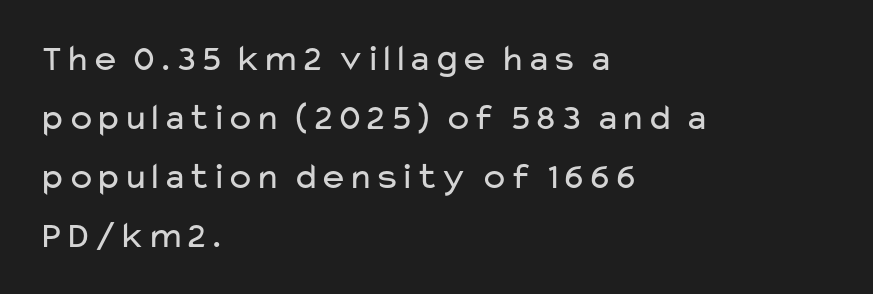
{"serif": "no", "italic": "no", "bold": "no", "weight": "regular", "width": "wide", "stroke_contrast": "low", "x_height": "medium", "monospaced": "no", "underline": "no", "align": "left", "line_spacing": "normal", "line_spacing_ratio": 1.55, "letter_spacing": "normal", "letter_spacing_em": 0.0, "glyph_px": 38}
